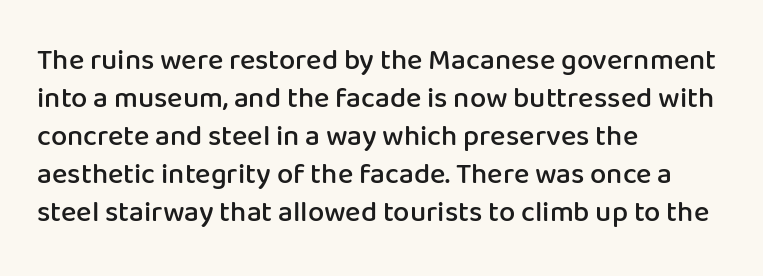
The image shows 29 px semibold sans-serif type, upright; set left-aligned, normal line spacing (1.31x), normal letter spacing, not underlined; low stroke contrast and a medium x-height.
